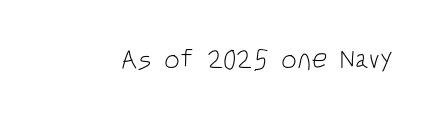
The image shows 28 px light, condensed sans-serif type, upright; set normal letter spacing, not underlined; low stroke contrast and a large x-height.
